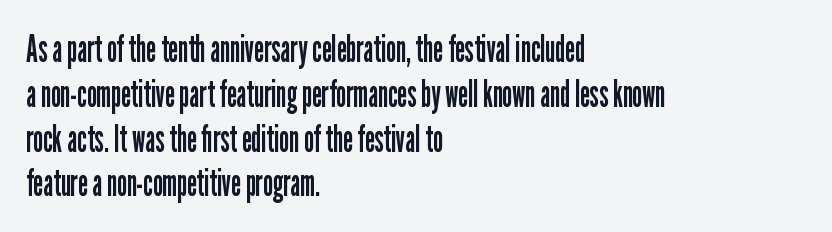
The paragraph shown leans on its left margin. The characters display no serif detailing; their extremities are plain. Here the designer chose a conventional face with non-uniform glyph widths. The horizontal fit of the characters is conventional and even.
